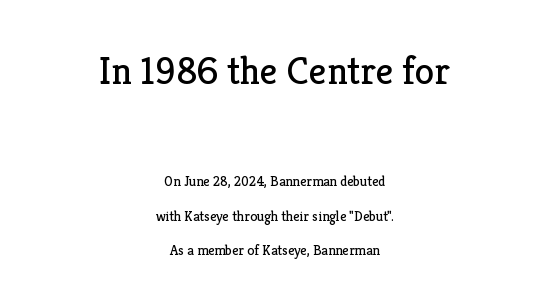
You could fit nearly another row in the gap between these rows. Note the varied advance widths — an 'i' is clearly narrower than an 'm'. Underline: absent. Caption: upper text group enlarged, lower text group reduced.
